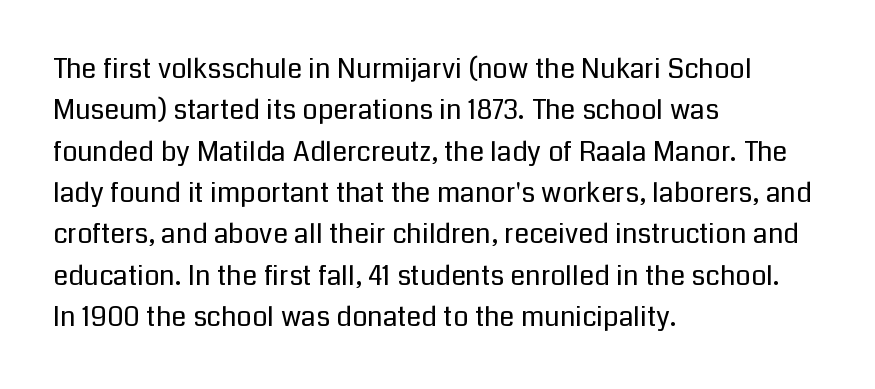
In terms of leading, this rendering sits right in the middle. The lettering stays uniformly vertical, giving the passage a roman look. Decoration check: the copy has no underline. The passage shown is not bold in any degree. How are the letters spaced? Ordinarily, with no added tracking.
